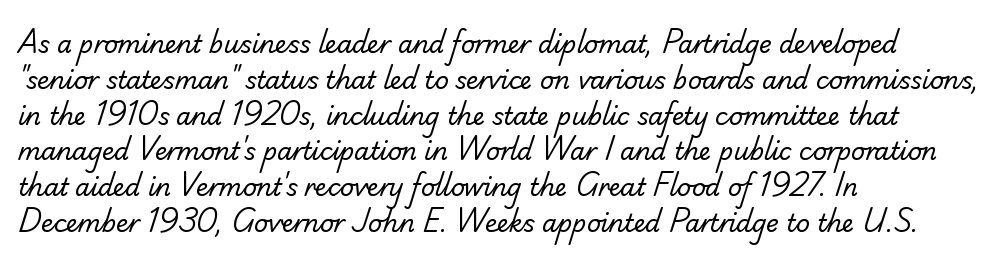
The image shows 24 px text type; set left-aligned, normal line spacing (1.49x), normal letter spacing, not underlined.
